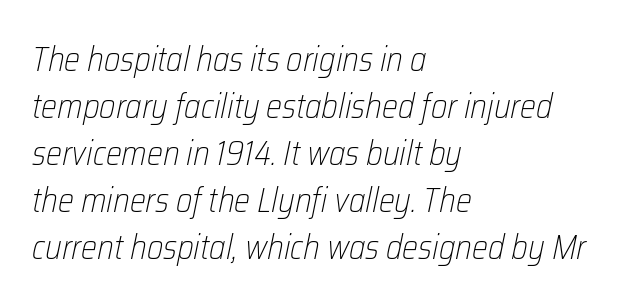
{"italic": "yes", "lean": "right", "slant_degrees": 12, "bold": "no", "weight": "light", "width": "condensed", "stroke_contrast": "low", "x_height": "medium", "monospaced": "no", "underline": "no", "align": "left", "line_spacing": "normal", "line_spacing_ratio": 1.38, "letter_spacing": "normal", "letter_spacing_em": 0.0, "glyph_px": 34}
